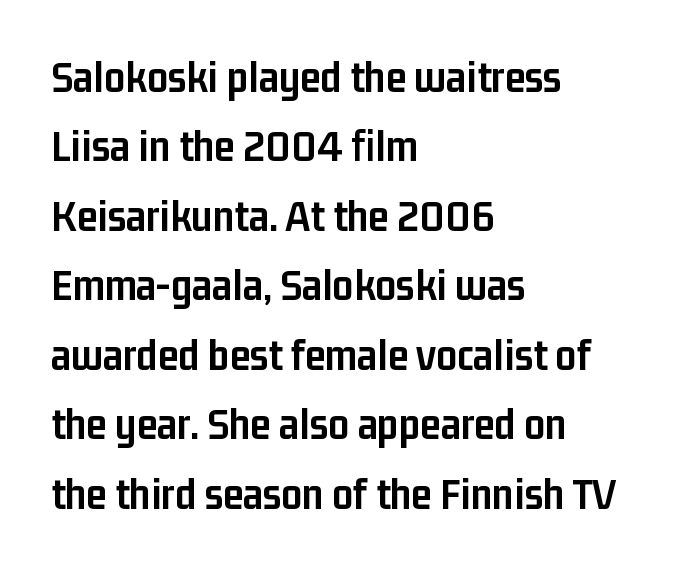
The axis of the letterforms is exactly vertical. Letters rest on an invisible, unmarked baseline. The rag falls on the right side of this text block. Look at the tracking — it's just the regular setting, nothing added. Is there much room between lines? A standard amount, neither cramped nor airy. These words are printed bold, with thick strokes throughout.
